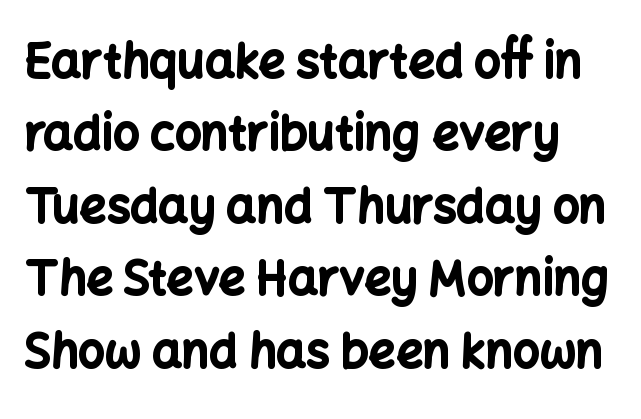
The image shows 47 px bold sans-serif type, upright; set normal line spacing (1.54x), normal letter spacing, not underlined; low stroke contrast and a medium x-height.
